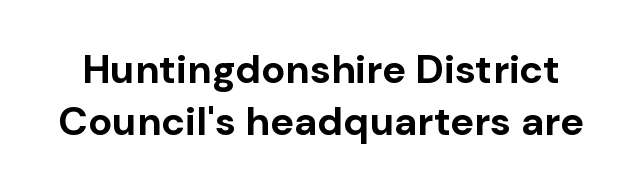
The image shows 40 px bold sans-serif type, upright; set normal line spacing (1.3x), normal letter spacing, not underlined; low stroke contrast and a medium x-height.
